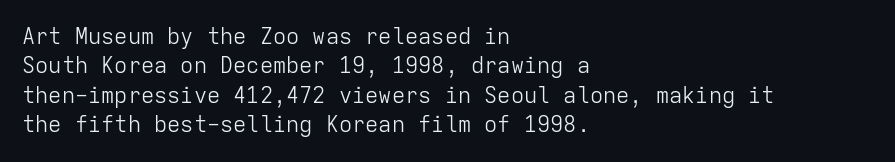
Bare-footed words on every line. Every stem runs plumb, perpendicular to the baseline. The typesetting does not lean heavy: it is not bold. Tracking value appears to be zero — textbook default spacing. The vertical gap from one line to the next is medium.
